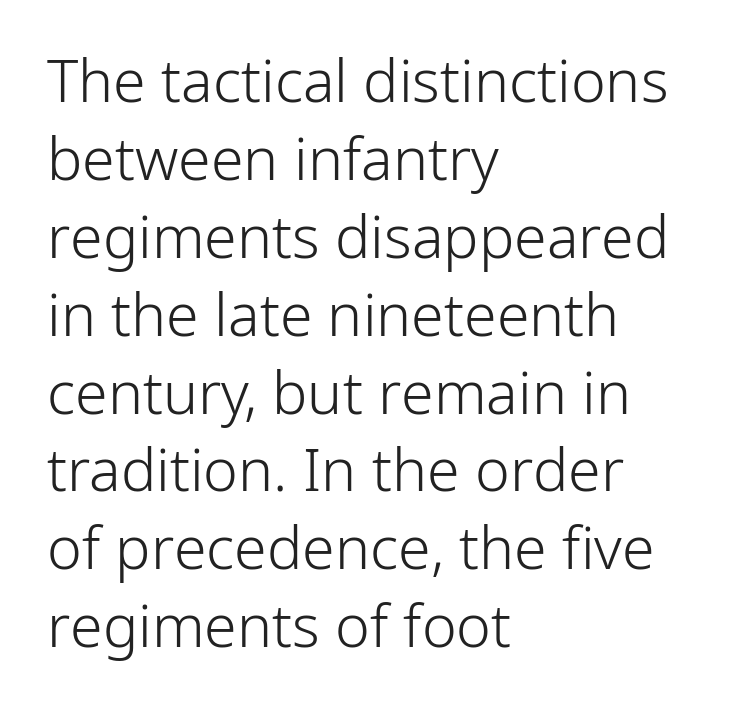
The image shows 59 px light sans-serif type, upright; set left-aligned, normal line spacing (1.32x), normal letter spacing, not underlined; low stroke contrast and a medium x-height.
